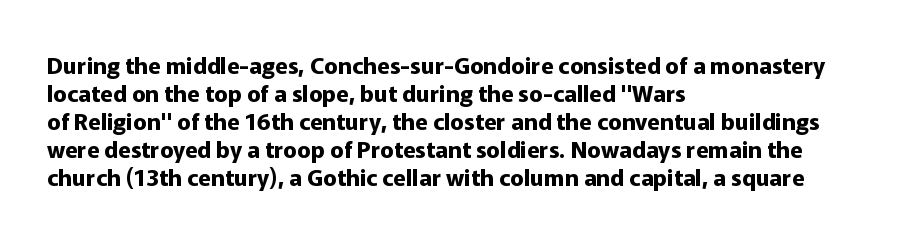
{"italic": "no", "bold": "yes", "underline": "no", "align": "left", "line_spacing_ratio": 1.22, "letter_spacing": "normal", "letter_spacing_em": 0.0, "glyph_px": 23}
